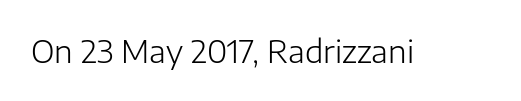
The image shows 31 px light sans-serif type, upright; set normal letter spacing, not underlined; low stroke contrast and a medium x-height.
